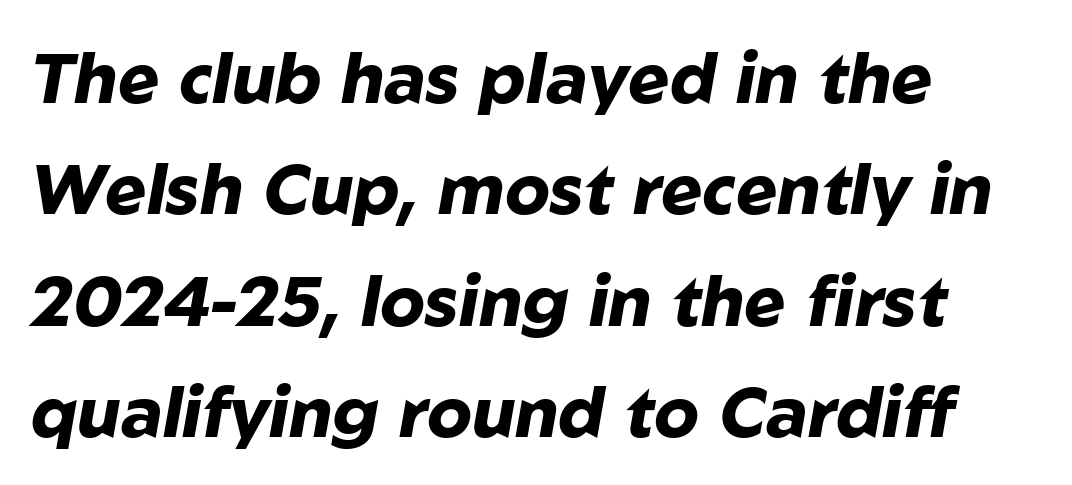
The baseline area is clear. Style check: oblique. Baseline-to-baseline distance is the conventional proportion of letter height. Every row of glyphs begins at an identical x-position on the left. Is the type bold? Yes — the strokes are clearly thick and heavy. Spacing verdict: proportional, widths tailored to each character.
